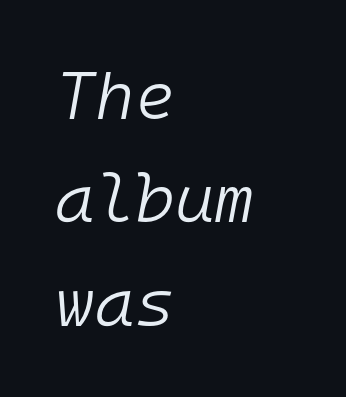
{"italic": "yes", "lean": "right", "slant_degrees": 10, "bold": "no", "weight": "light", "width": "normal", "stroke_contrast": "low", "x_height": "medium", "monospaced": "yes", "underline": "no", "align": "left", "line_spacing": "normal", "line_spacing_ratio": 1.52, "letter_spacing": "normal", "letter_spacing_em": 0.0, "glyph_px": 68}
